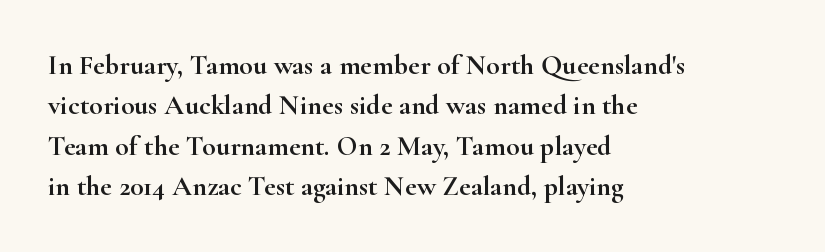
The image shows 28 px wide serif type, upright; set left-aligned, normal line spacing (1.44x), normal letter spacing, not underlined; high stroke contrast and a small x-height.
